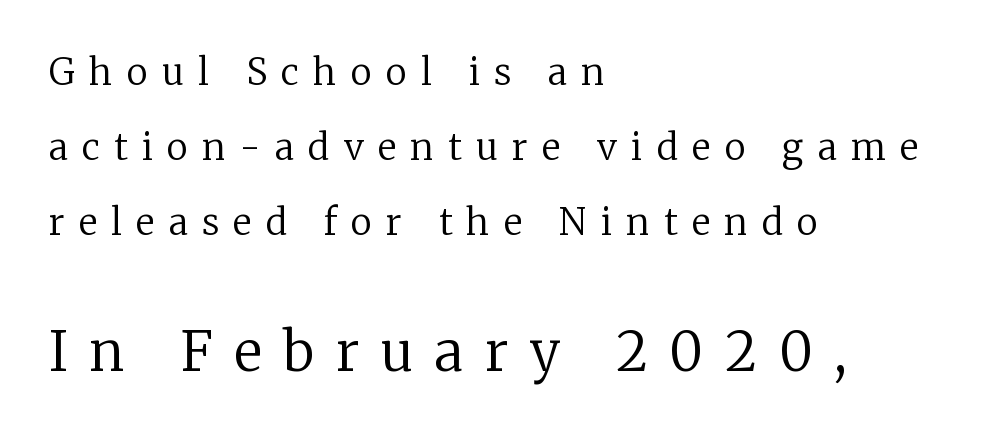
Tall strokes in this sample are plumb rather than angled. Proportional: the letters do not fall into vertical columns. Observe the serifs anchoring each vertical stroke in this sample. Compare the two chunks: the lower has the greater cap height. Glance below the letters and you will spot only blank space. Widely set lines give the paragraph a tall, airy silhouette.
